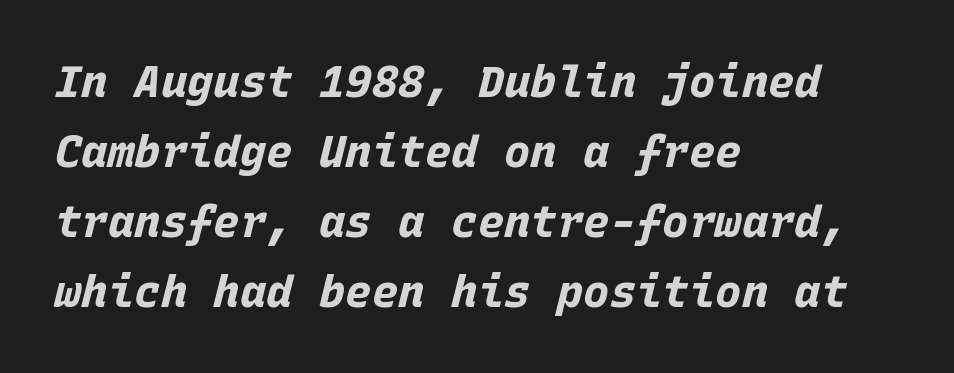
How heavy is the stroke? Heavy — this is a bold. The typesetter chose a ragged-right arrangement here. You could count columns in this text — the font is strictly monospaced. Only glyphs here, with clear space below each row.
